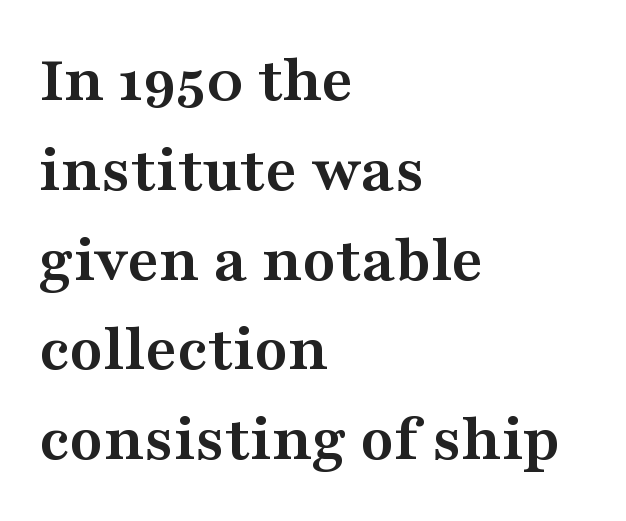
Q: Is the text bold? A: Yes.
Q: Is the text italic (slanted)? A: No, it is upright.
Q: Is the typeface a serif or a sans-serif typeface? A: Serif.
Q: Is the text underlined? A: No.
Q: How is the paragraph aligned? A: Left-aligned.
Q: Is the spacing between letters normal or unusually wide? A: Normal.
Q: Is the spacing between lines tight, normal or loose? A: Normal.
Q: Width (condensed, normal, or wide)? A: Wide.
Q: Stroke contrast? A: Medium.
Q: x-height? A: Medium.
Q: Monospaced? A: No.
